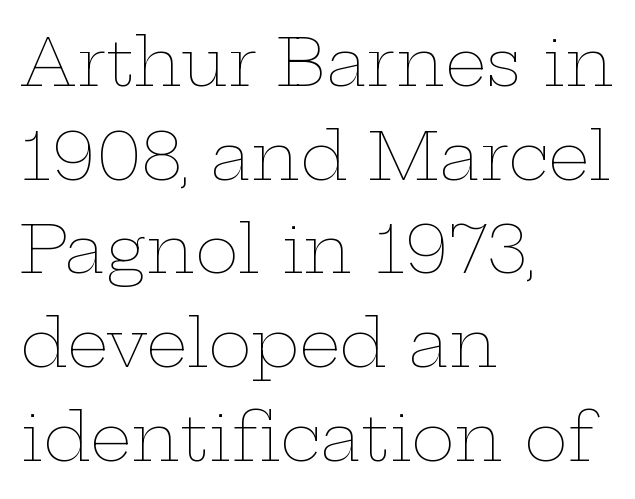
{"italic": "no", "bold": "no", "weight": "thin", "width": "wide", "stroke_contrast": "low", "x_height": "medium", "monospaced": "no", "underline": "no", "align": "left", "line_spacing": "normal", "line_spacing_ratio": 1.42, "letter_spacing": "normal", "letter_spacing_em": 0.0, "glyph_px": 66}
